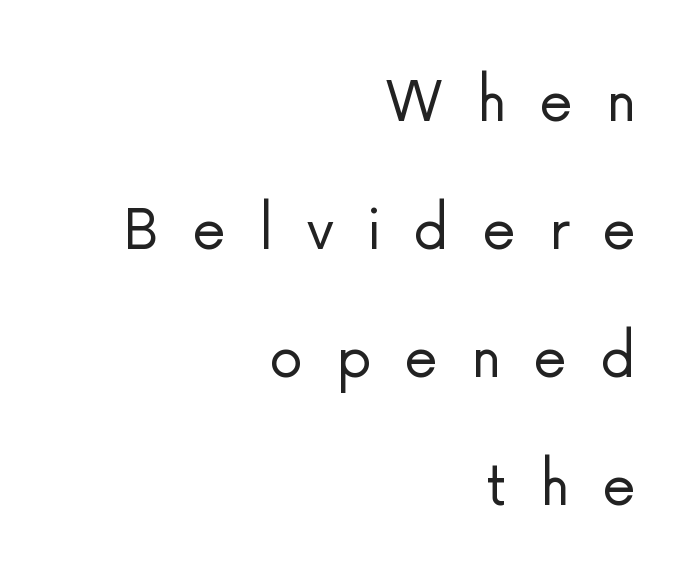
Q: Is the text bold? A: No.
Q: Is the text italic (slanted)? A: No, it is upright.
Q: Is the typeface a serif or a sans-serif typeface? A: Sans-serif.
Q: Is the text underlined? A: No.
Q: How is the paragraph aligned? A: Right-aligned.
Q: Is the spacing between letters normal or unusually wide? A: Unusually wide.
Q: Width (condensed, normal, or wide)? A: Normal.
Q: Stroke contrast? A: Low.
Q: x-height? A: Medium.
Q: Monospaced? A: No.
